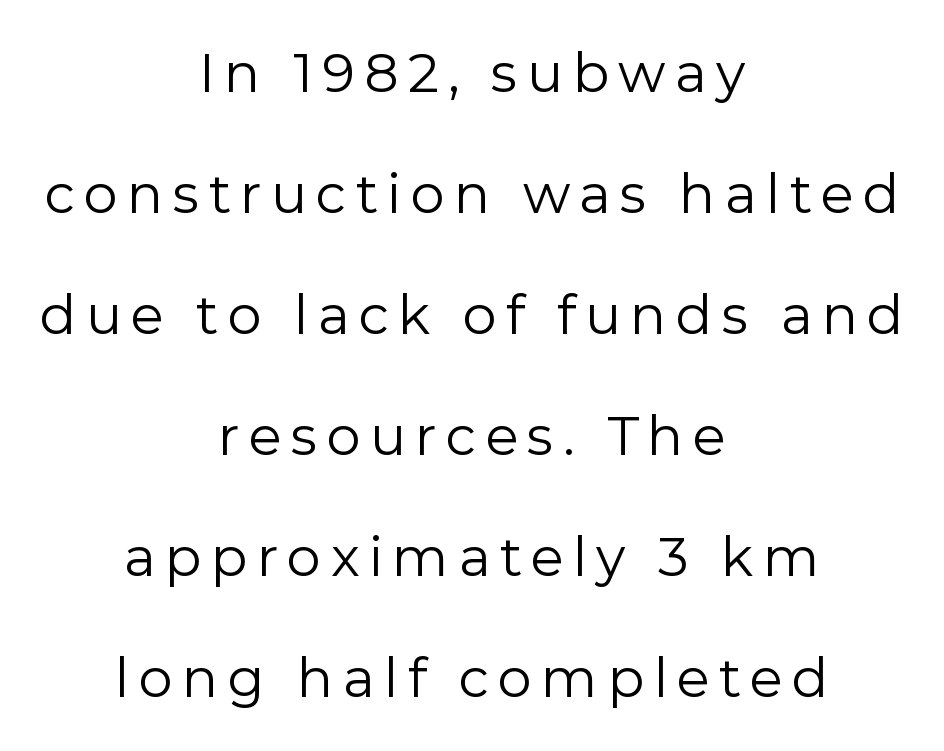
Q: Is the text bold? A: No.
Q: Is the text italic (slanted)? A: No, it is upright.
Q: Is the typeface a serif or a sans-serif typeface? A: Sans-serif.
Q: Is the text underlined? A: No.
Q: How is the paragraph aligned? A: Centered.
Q: Is the spacing between lines tight, normal or loose? A: Loose.
Q: Width (condensed, normal, or wide)? A: Normal.
Q: Stroke contrast? A: Low.
Q: x-height? A: Medium.
Q: Monospaced? A: No.
